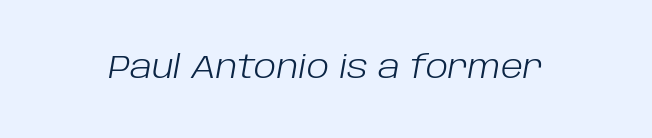
The image shows 32 px light type, italic (leaning right); set normal letter spacing, not underlined; low stroke contrast and a large x-height.
